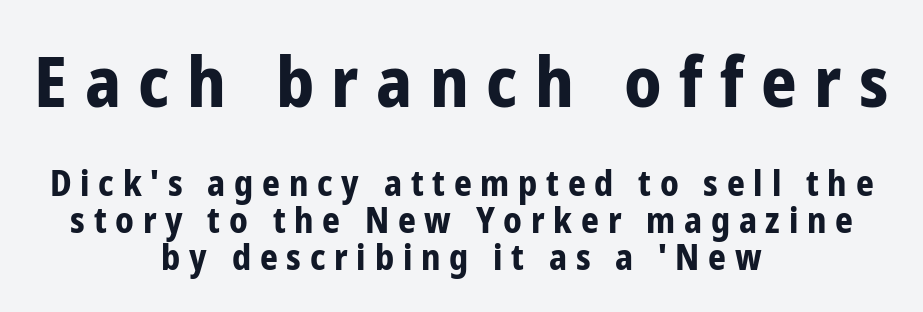
The image shows 70 px bold, condensed sans-serif type, upright; set centered, tight line spacing (1.06x), unusually wide letter spacing (+0.25 em), not underlined; the first (top) block is 2.0x larger; low stroke contrast and a medium x-height.
